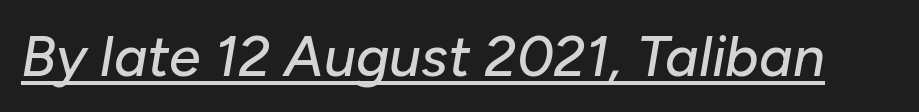
{"italic": "yes", "lean": "right", "slant_degrees": 10, "width": "normal", "stroke_contrast": "low", "x_height": "medium", "monospaced": "no", "underline": "yes", "letter_spacing": "normal", "letter_spacing_em": 0.0, "glyph_px": 57}
